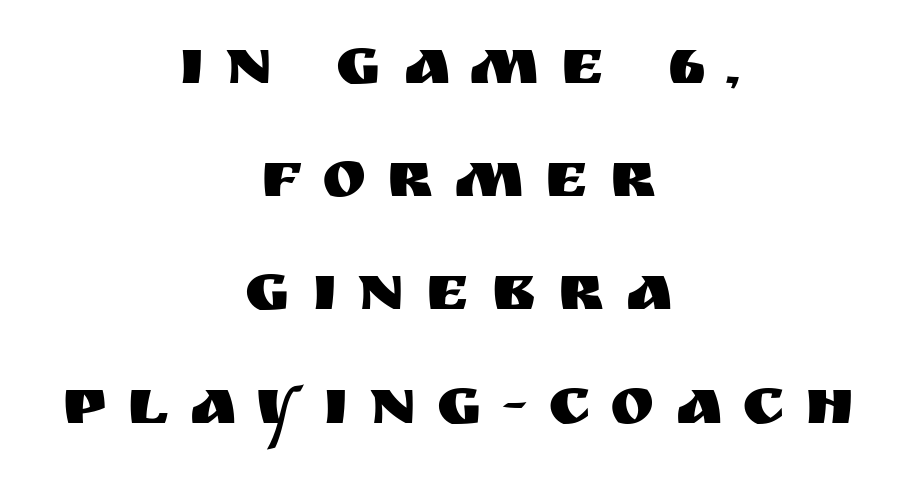
The image shows 67 px sans-serif type, upright; set centered, normal line spacing (1.69x), unusually wide letter spacing (+0.3 em), not underlined; medium stroke contrast and a large x-height.
